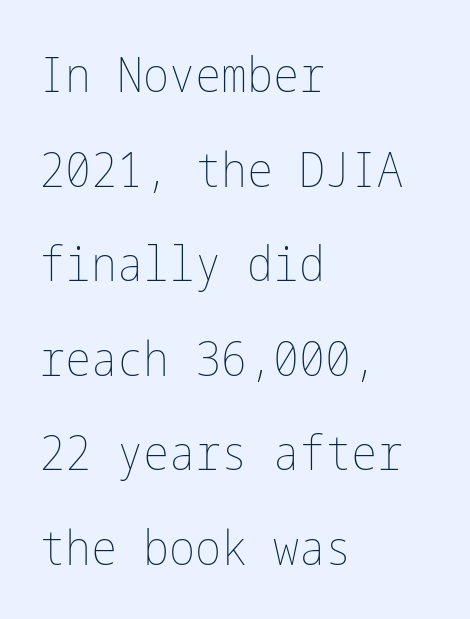
The image shows 49 px thin, condensed type, upright; set left-aligned, loose line spacing (1.93x), normal letter spacing, not underlined; low stroke contrast and a medium x-height.
